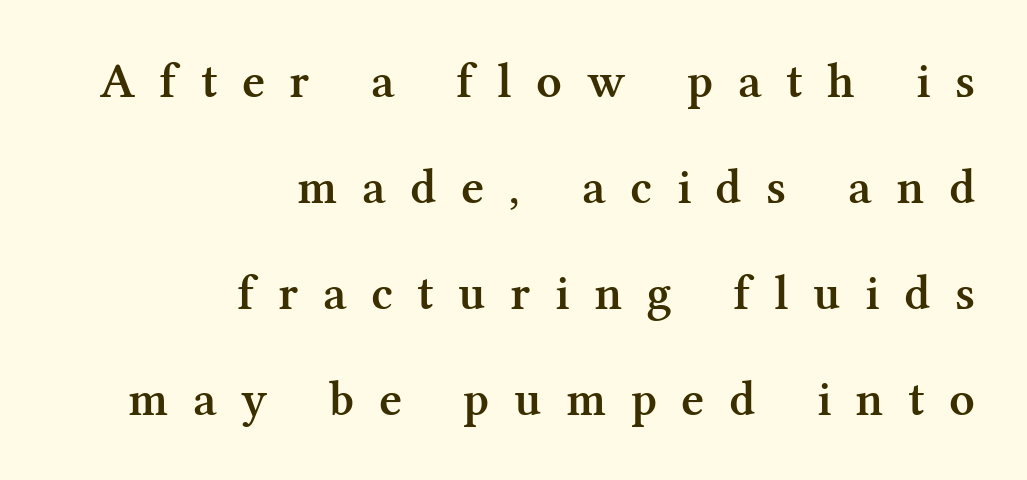
The image shows 50 px semibold serif type, upright; set right-aligned, loose line spacing (2.12x), unusually wide letter spacing (+0.49 em), not underlined; medium stroke contrast and a medium x-height.
